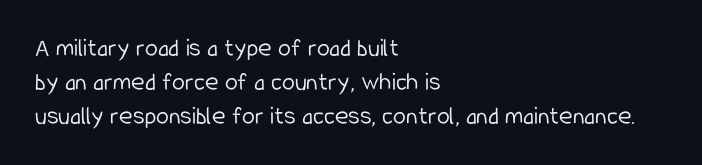
Descenders are the only things crossing below the line. Vertical strokes here are truly vertical. Compared with typical paragraphs, the rows here are spaced about the same. The setting favours the left margin, as ordinary paragraphs usually do.
